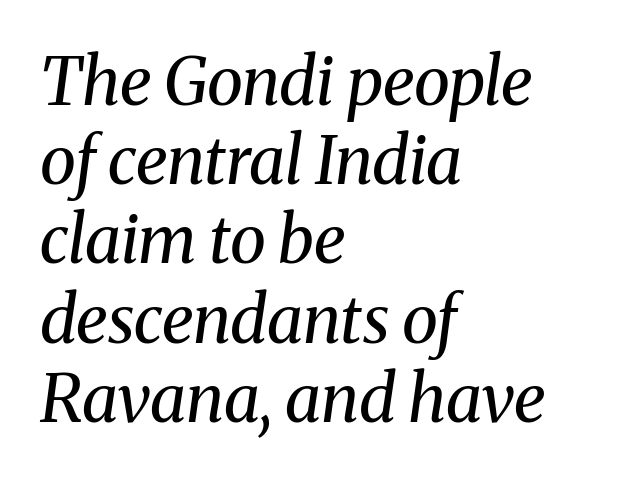
This sample has the flowing, uneven cadence of proportional lettering. Typographically, this falls in the serif category. The type is set solid horizontally, with unmodified tracking. Weight class: somewhere from thin through regular. The string is rendered with underlining switched off.
